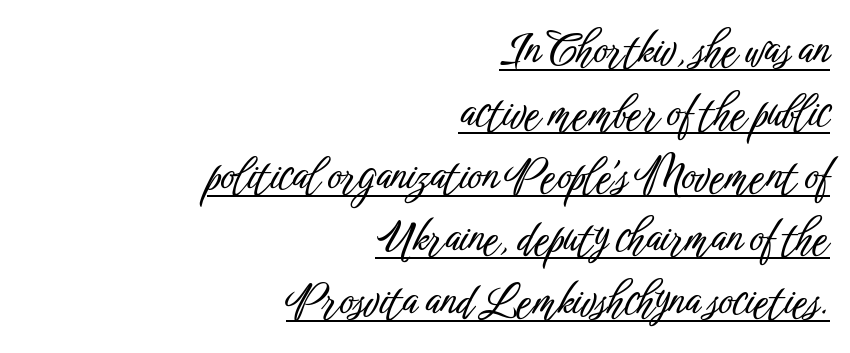
{"serif": "no", "width": "condensed", "stroke_contrast": "low", "x_height": "medium", "monospaced": "no", "underline": "yes", "align": "right", "line_spacing": "normal", "line_spacing_ratio": 1.46, "letter_spacing": "normal", "letter_spacing_em": 0.0, "glyph_px": 43}
